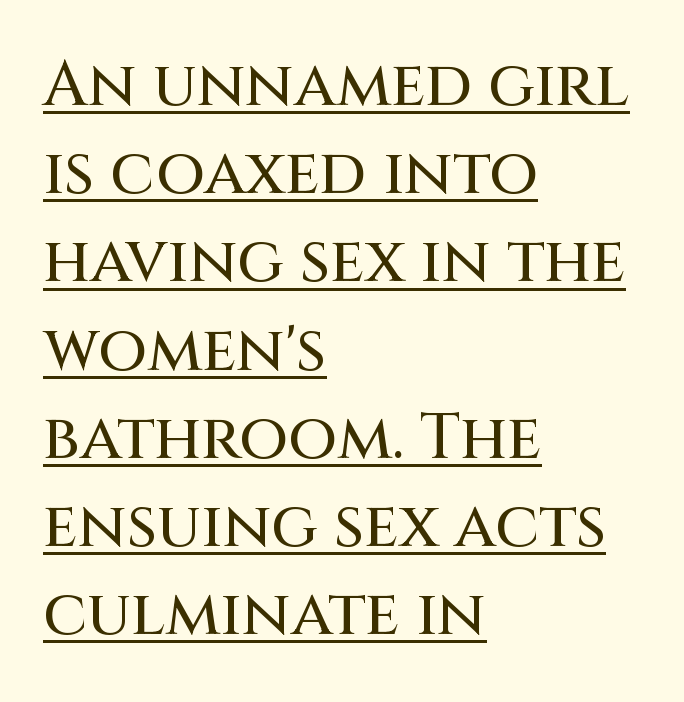
How would I describe the line gaps? Plain and ordinary. Line starts are locked; line ends wander. Character widths vary here, with narrow letters taking less room than wide ones. It's the straight-up-and-down kind of type.
